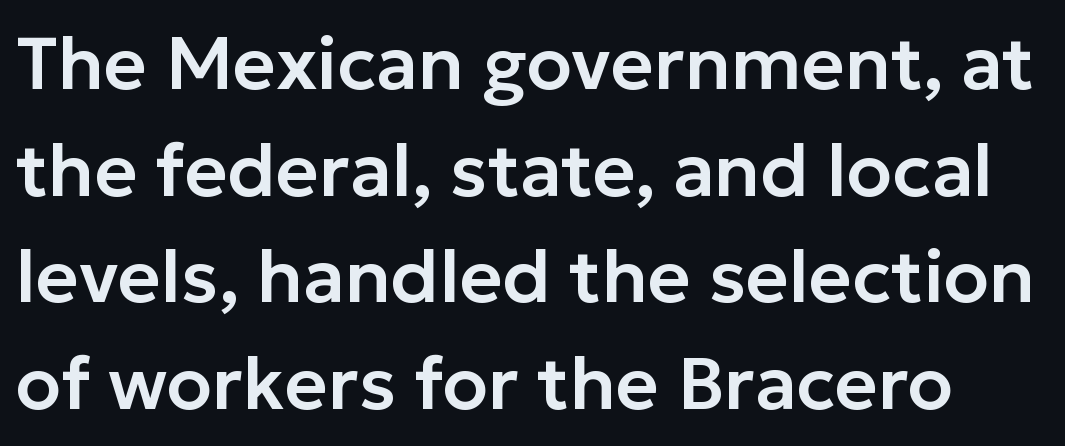
{"serif": "no", "italic": "no", "width": "normal", "stroke_contrast": "low", "x_height": "medium", "monospaced": "no", "underline": "no", "line_spacing": "normal", "line_spacing_ratio": 1.44, "letter_spacing": "normal", "letter_spacing_em": 0.0, "glyph_px": 74}
